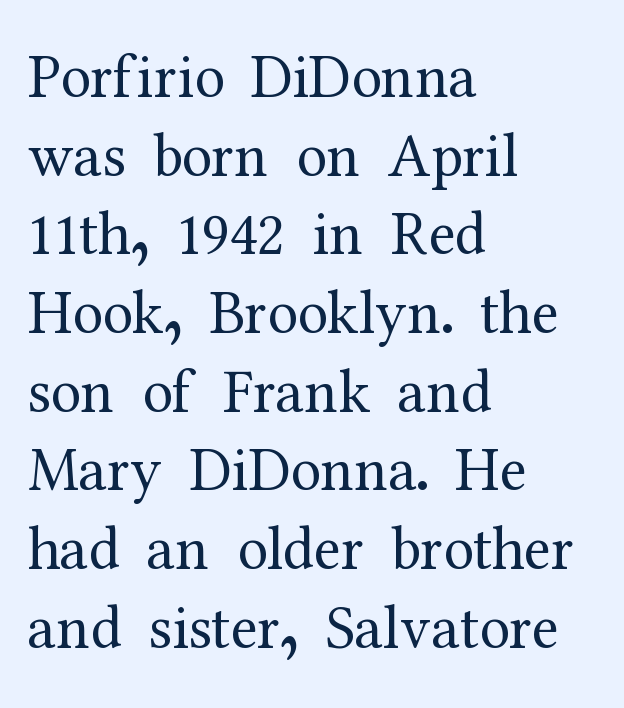
{"serif": "yes", "italic": "no", "bold": "no", "weight": "regular", "width": "normal", "stroke_contrast": "medium", "x_height": "medium", "monospaced": "no", "underline": "no", "align": "left", "line_spacing": "normal", "line_spacing_ratio": 1.29, "letter_spacing": "normal", "letter_spacing_em": 0.0, "glyph_px": 61}
